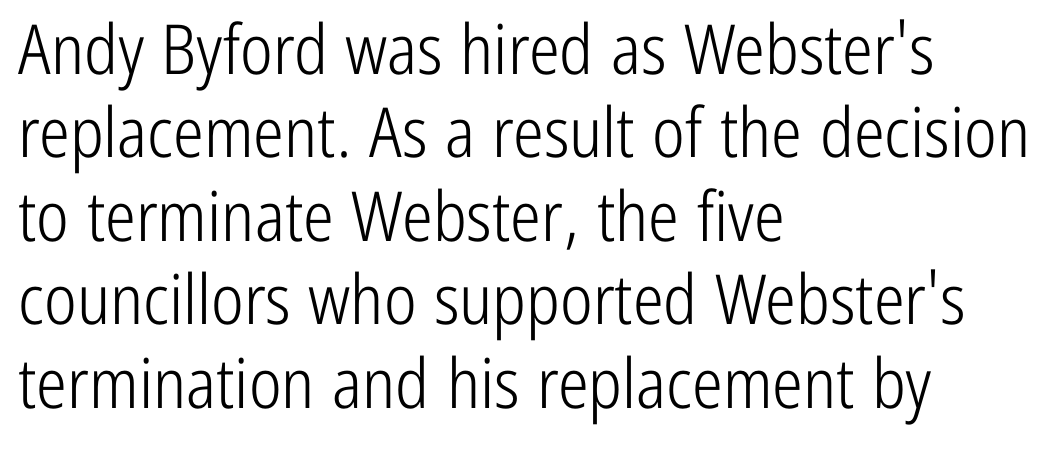
Nope, no serifs anywhere on these letters. Notice how the stems are strictly vertical — no italics here. Spacing verdict: proportional, widths tailored to each character. Is this a heavy cut? Hardly; it is regular or lighter. The string is rendered with underlining switched off. Casual observation: everything's shoved over to the left.
